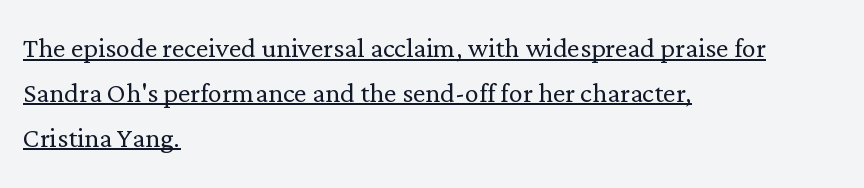
Q: Is the text bold? A: No.
Q: Is the text italic (slanted)? A: No, it is upright.
Q: Is the typeface a serif or a sans-serif typeface? A: Serif.
Q: Is the text underlined? A: Yes.
Q: How is the paragraph aligned? A: Left-aligned.
Q: Is the spacing between letters normal or unusually wide? A: Normal.
Q: Is the spacing between lines tight, normal or loose? A: Normal.
Q: Width (condensed, normal, or wide)? A: Normal.
Q: Stroke contrast? A: Low.
Q: x-height? A: Medium.
Q: Monospaced? A: No.
